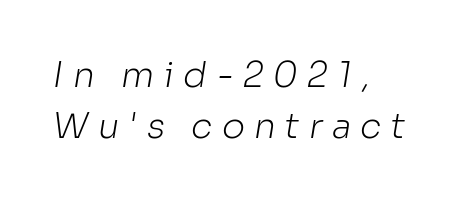
The image shows 35 px light sans-serif type; set left-aligned, normal line spacing (1.46x), unusually wide letter spacing (+0.26 em), not underlined; low stroke contrast and a medium x-height.
